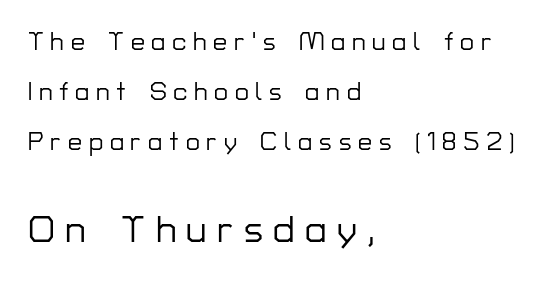
Q: Is the text italic (slanted)? A: No, it is upright.
Q: Is the typeface a serif or a sans-serif typeface? A: Sans-serif.
Q: Is the text underlined? A: No.
Q: How is the paragraph aligned? A: Left-aligned.
Q: Is the spacing between letters normal or unusually wide? A: Unusually wide.
Q: Is the spacing between lines tight, normal or loose? A: Loose.
Q: Which block of text is set in a larger size, the first (top) or the second (bottom)? A: The second (bottom) one.
Q: Width (condensed, normal, or wide)? A: Normal.
Q: Stroke contrast? A: Low.
Q: x-height? A: Medium.
Q: Monospaced? A: No.
